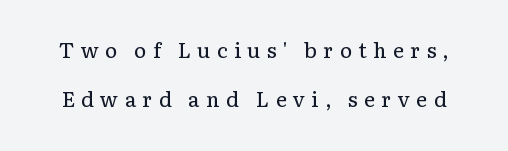
{"italic": "no", "bold": "no", "underline": "no", "line_spacing": "loose", "line_spacing_ratio": 2.32, "letter_spacing": "wide", "letter_spacing_em": 0.3, "glyph_px": 21}
